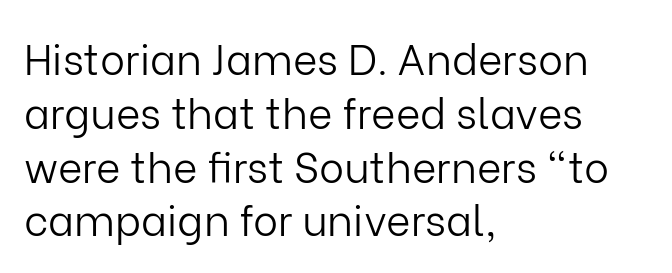
The passage shown stacks its lines at a standard gap. Horizontal alignment here is leftward, the default for most running prose. Summary of weight: not heavy and not bold. Here the glyphs are tracked normally, forming tight word shapes. Each letter keeps its own natural width here, so spacing adapts to shape.
